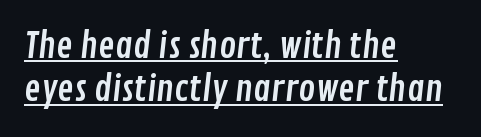
The characters display no serif detailing; their extremities are plain. The line texture is even and compact thanks to regular tracking. Check the space under the baseline: a stroke is drawn there. Left-aligned paragraph, ragged on the right.
